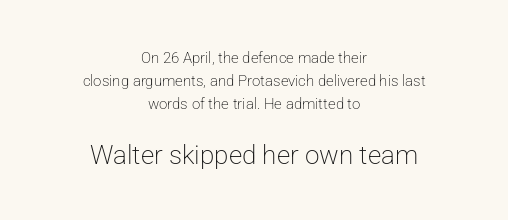
Leading: standard. No extra tracking has been applied to these lines. The passage is arranged like a title page — every line centered. It's the straight-up-and-down kind of type. Typesetter's note — lower block bumped up in size, upper block left smaller. The glyphs are unaccompanied by any horizontal stroke below them.
